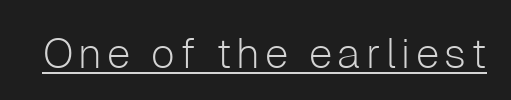
{"serif": "no", "italic": "no", "bold": "no", "weight": "light", "width": "normal", "stroke_contrast": "low", "x_height": "medium", "monospaced": "no", "underline": "yes", "glyph_px": 42}
